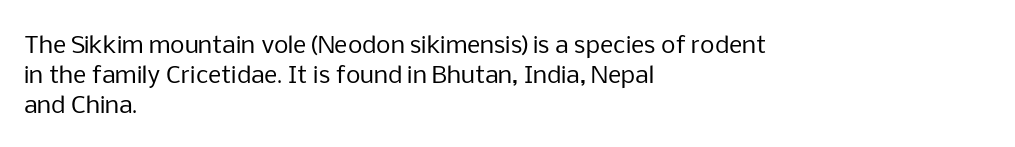
{"italic": "no", "bold": "no", "underline": "no", "align": "left", "line_spacing": "normal", "line_spacing_ratio": 1.31, "letter_spacing": "normal", "letter_spacing_em": 0.0, "glyph_px": 23}
